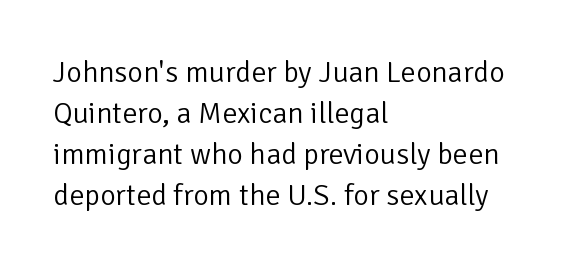
{"serif": "no", "italic": "no", "bold": "no", "weight": "light", "width": "normal", "stroke_contrast": "low", "x_height": "medium", "monospaced": "no", "underline": "no", "align": "left", "line_spacing": "normal", "line_spacing_ratio": 1.37, "letter_spacing": "normal", "letter_spacing_em": 0.0, "glyph_px": 30}
